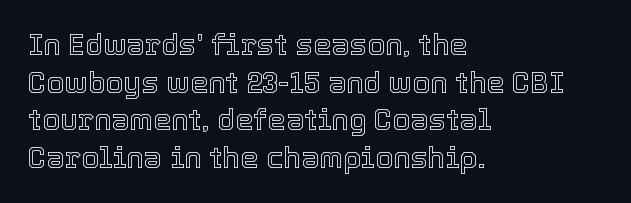
Designer's note — italics off, roman on. Varying glyph widths throughout — classic text-font behaviour. Underlining? Definitely not there. The compositor pushed each line to the left boundary.
